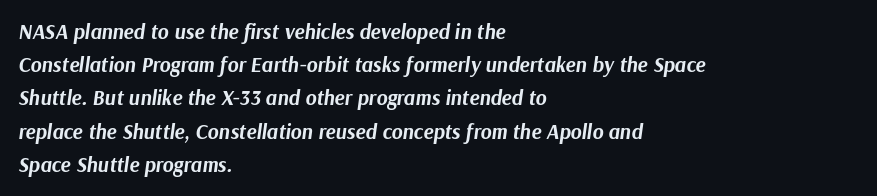
{"italic": "yes", "lean": "right", "slant_degrees": 9, "bold": "yes", "underline": "no", "align": "left", "line_spacing": "normal", "line_spacing_ratio": 1.58, "letter_spacing": "normal", "letter_spacing_em": 0.0, "glyph_px": 21}
